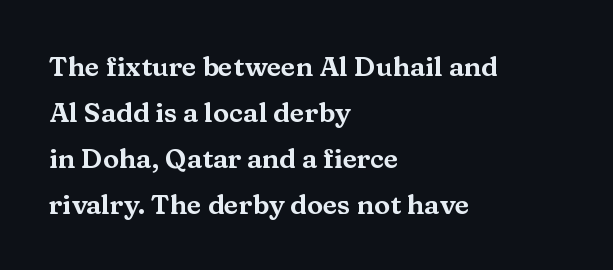
Q: Is the text italic (slanted)? A: No, it is upright.
Q: Is the text underlined? A: No.
Q: How is the paragraph aligned? A: Left-aligned.
Q: Is the spacing between letters normal or unusually wide? A: Normal.
Q: Is the spacing between lines tight, normal or loose? A: Normal.
